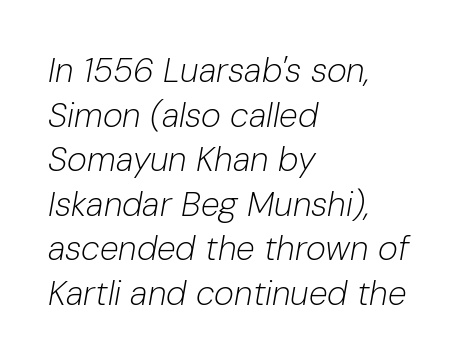
The image shows 34 px light type, italic (leaning right); set left-aligned, normal line spacing (1.31x), normal letter spacing, not underlined; low stroke contrast and a medium x-height.
